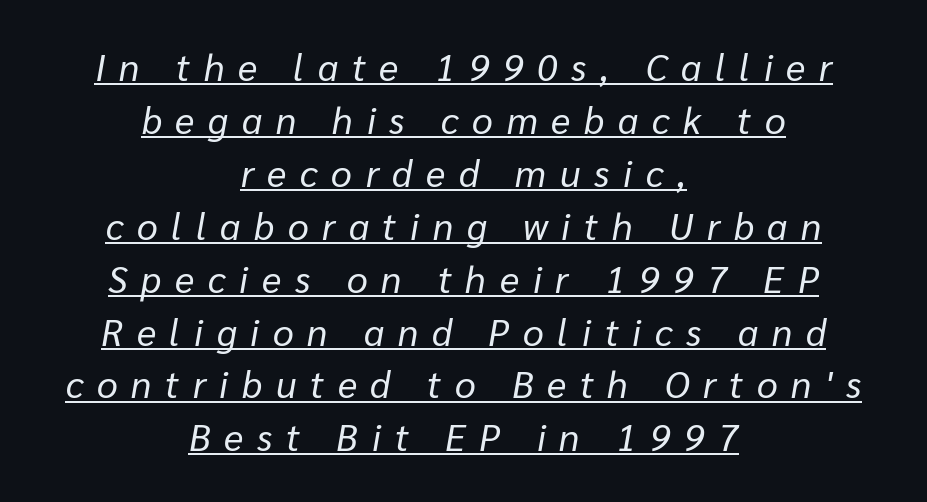
{"italic": "yes", "lean": "right", "slant_degrees": 10, "bold": "no", "weight": "regular", "width": "normal", "stroke_contrast": "low", "x_height": "medium", "monospaced": "no", "underline": "yes", "align": "center", "line_spacing": "normal", "line_spacing_ratio": 1.43, "letter_spacing": "wide", "letter_spacing_em": 0.37, "glyph_px": 37}
